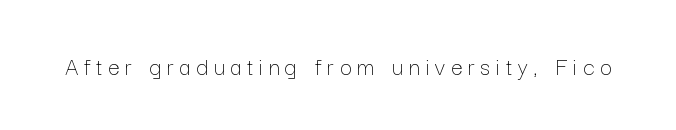
The glyphs are unaccompanied by any horizontal stroke below them. Nothing heavy about these letters — not bold at all. In terms of letterspacing, this is a distinctly airy, spread setting. You can tell it's not italic because the verticals are truly vertical.
